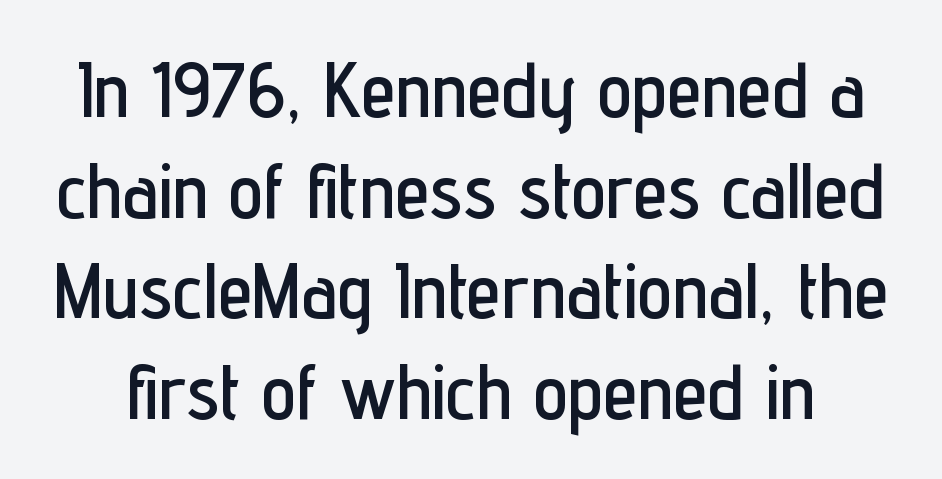
{"serif": "no", "italic": "no", "width": "condensed", "stroke_contrast": "low", "x_height": "medium", "monospaced": "no", "underline": "no", "line_spacing": "normal", "line_spacing_ratio": 1.29, "letter_spacing": "normal", "letter_spacing_em": 0.0, "glyph_px": 78}
